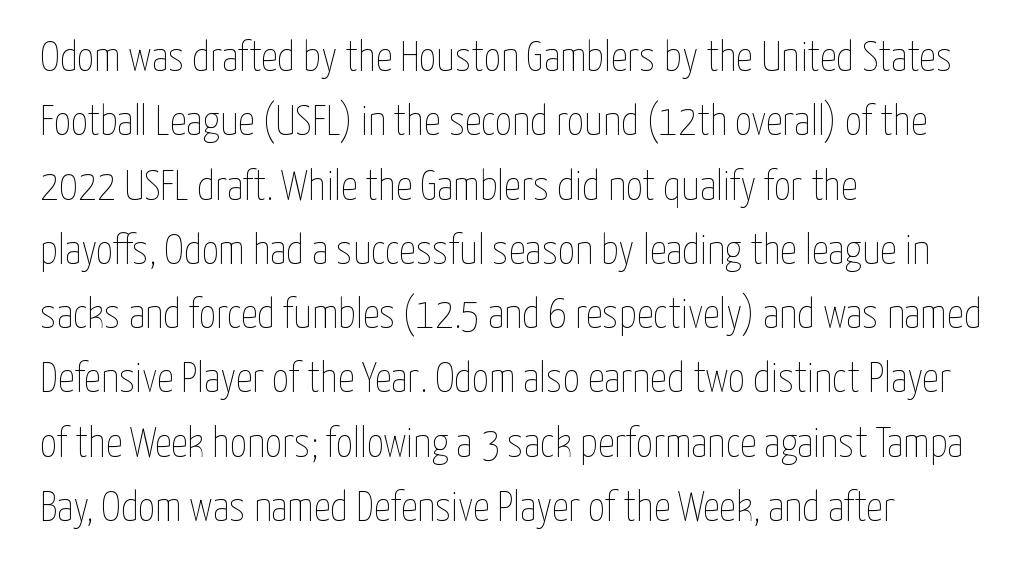
Q: Is the text bold? A: No.
Q: Is the text italic (slanted)? A: No, it is upright.
Q: Is the text underlined? A: No.
Q: How is the paragraph aligned? A: Left-aligned.
Q: Is the spacing between letters normal or unusually wide? A: Normal.
Q: Is the spacing between lines tight, normal or loose? A: Normal.
Q: Width (condensed, normal, or wide)? A: Condensed.
Q: Stroke contrast? A: Low.
Q: x-height? A: Medium.
Q: Monospaced? A: No.
